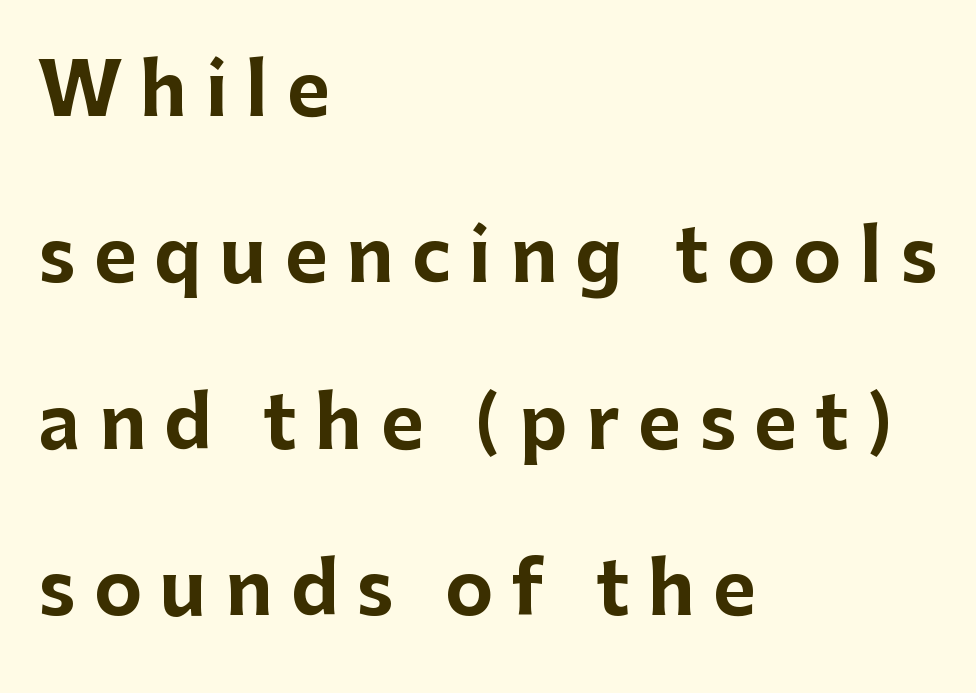
Any mark beneath the type? The region is blank. The vertical gap from one line to the next is large. The passage shown has open, widely tracked lettering throughout. Do the letters lean? They stand straight. The text was rendered using a sans face with plain stroke endings. The font is running at its bold setting.
